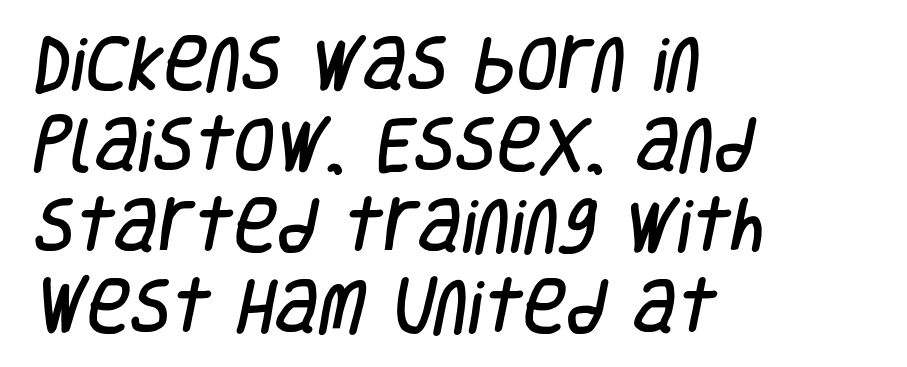
{"serif": "no", "width": "condensed", "stroke_contrast": "low", "x_height": "large", "monospaced": "no", "underline": "no", "align": "left", "line_spacing": "normal", "line_spacing_ratio": 1.35, "letter_spacing": "normal", "letter_spacing_em": 0.0, "glyph_px": 60}
